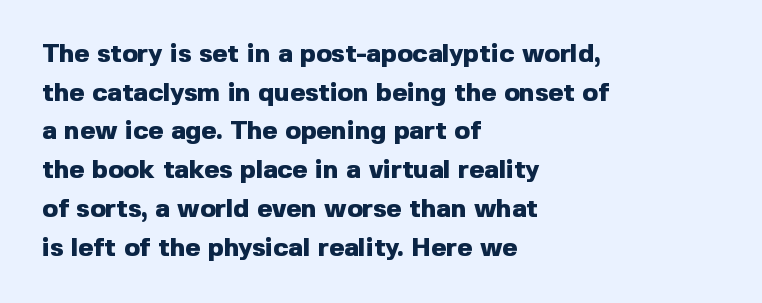
{"italic": "no", "bold": "yes", "underline": "no", "align": "left", "line_spacing": "normal", "line_spacing_ratio": 1.49, "letter_spacing": "normal", "letter_spacing_em": 0.0, "glyph_px": 26}
